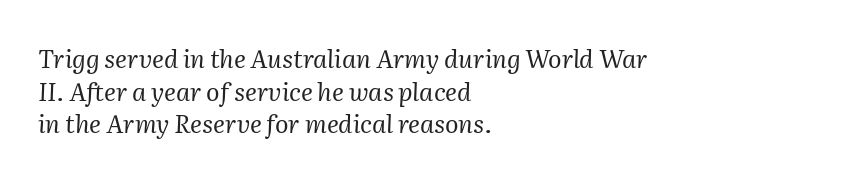
{"italic": "yes", "lean": "right", "slant_degrees": 2, "bold": "no", "underline": "no", "align": "left", "line_spacing": "normal", "line_spacing_ratio": 1.31, "letter_spacing": "normal", "letter_spacing_em": 0.0, "glyph_px": 25}
